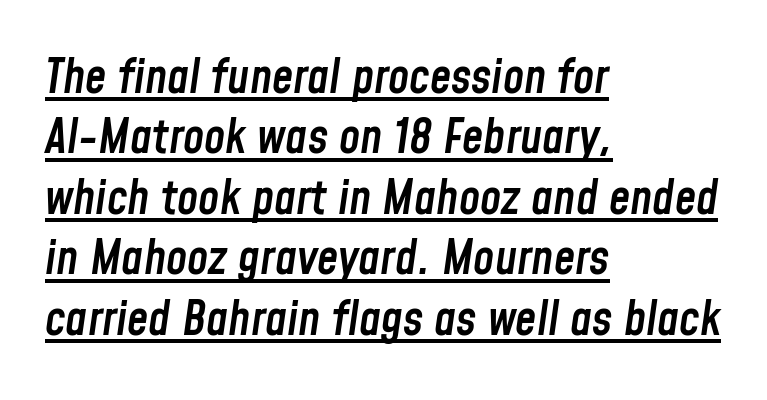
Q: Is the text bold? A: Semi-bold.
Q: Is the text italic (slanted)? A: Yes, it leans right by about 8 degrees.
Q: Is the text underlined? A: Yes.
Q: How is the paragraph aligned? A: Left-aligned.
Q: Is the spacing between letters normal or unusually wide? A: Normal.
Q: Is the spacing between lines tight, normal or loose? A: Normal.
Q: Width (condensed, normal, or wide)? A: Condensed.
Q: Stroke contrast? A: Low.
Q: x-height? A: Medium.
Q: Monospaced? A: No.
